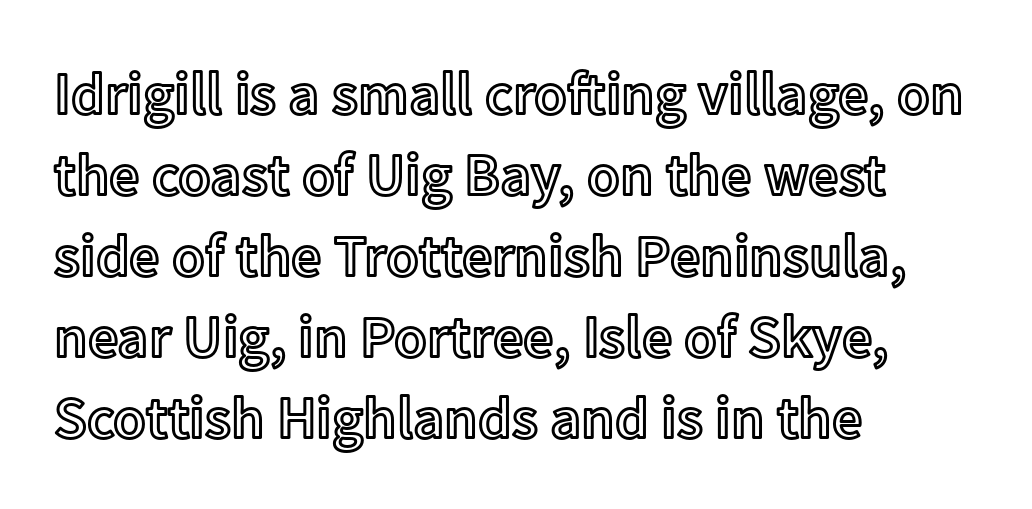
The letterforms sit shoulder to shoulder at normal distance. Horizontal alignment here is leftward, the default for most running prose. Lines of text with bare space underneath. Compared with typical paragraphs, the rows here are spaced about the same. Ordinary non-slanted type is in use.
